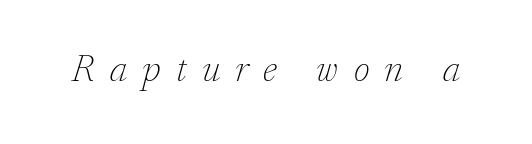
The image shows 39 px thin serif type, italic (leaning right); set unusually wide letter spacing (+0.39 em), not underlined; low stroke contrast and a small x-height.
